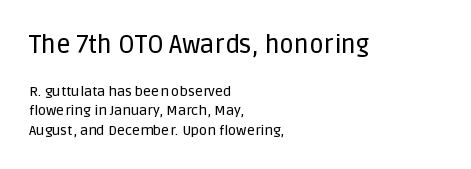
Type size steps down from the first block to the second. The lines sit at an ordinary, default distance from one another. The letters stand straight up with perfectly vertical stems. Casual observation: everything's shoved over to the left. The glyphs are unaccompanied by any horizontal stroke below them. Here the glyphs are tracked normally, forming tight word shapes.
